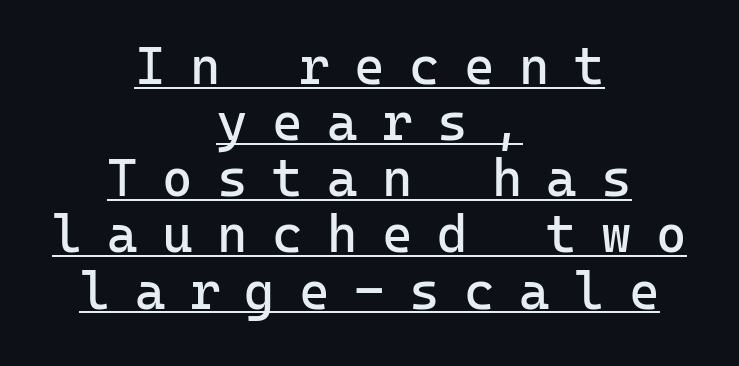
This is roman type, the default non-slanted kind. Visually the block forms a symmetrical silhouette, jagged on both flanks. The face used here appears with an underline applied. The leading is snug, giving the passage a crowded texture.
